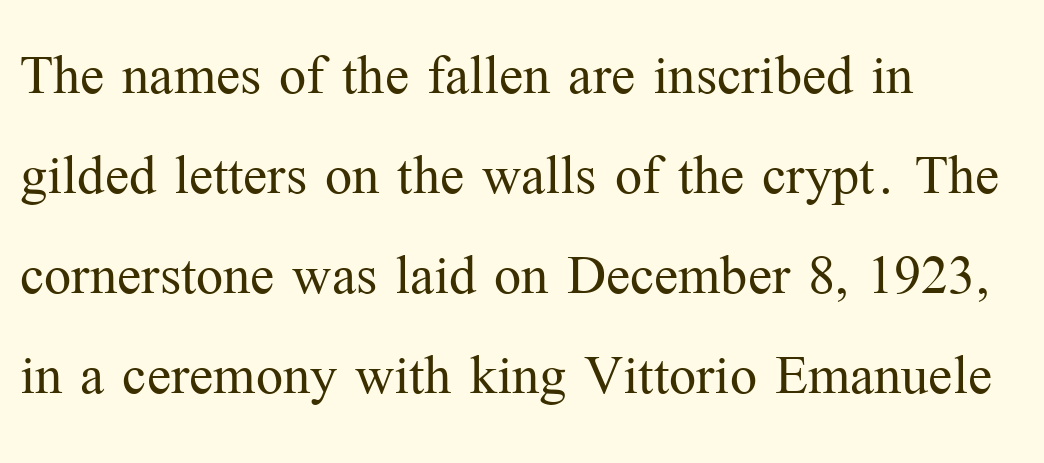
{"serif": "yes", "italic": "no", "bold": "no", "weight": "light", "width": "normal", "stroke_contrast": "medium", "x_height": "medium", "monospaced": "no", "underline": "no", "align": "left", "line_spacing": "normal", "line_spacing_ratio": 1.39, "letter_spacing": "normal", "letter_spacing_em": 0.0, "glyph_px": 72}
